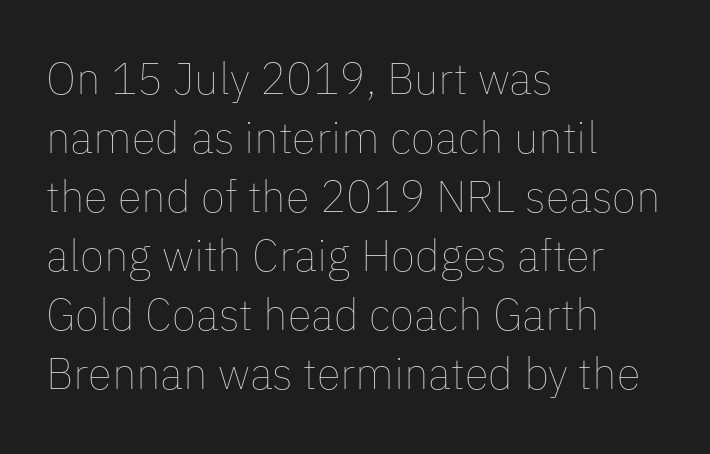
Q: Is the text bold? A: No.
Q: Is the text italic (slanted)? A: No, it is upright.
Q: Is the text underlined? A: No.
Q: How is the paragraph aligned? A: Left-aligned.
Q: Is the spacing between letters normal or unusually wide? A: Normal.
Q: Is the spacing between lines tight, normal or loose? A: Normal.
Q: Width (condensed, normal, or wide)? A: Normal.
Q: Stroke contrast? A: Low.
Q: x-height? A: Medium.
Q: Monospaced? A: No.
